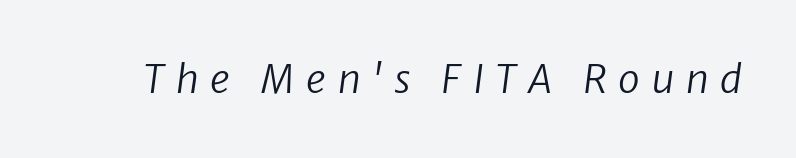
{"italic": "yes", "lean": "right", "slant_degrees": 8, "bold": "no", "weight": "regular", "width": "normal", "stroke_contrast": "low", "x_height": "medium", "monospaced": "no", "underline": "no", "letter_spacing": "wide", "letter_spacing_em": 0.3, "glyph_px": 39}
